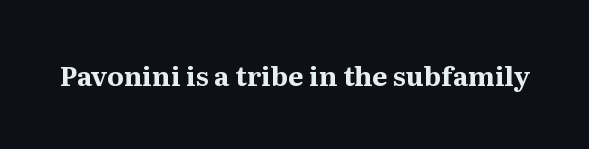
The image shows 27 px bold type, upright; set normal letter spacing, not underlined.
